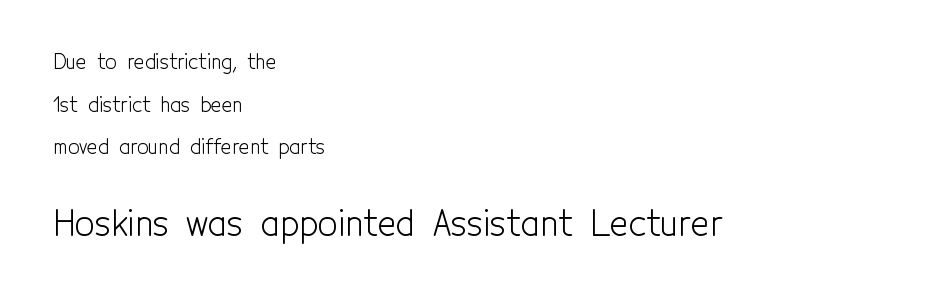
{"serif": "no", "italic": "no", "bold": "no", "weight": "light", "width": "condensed", "x_height": "medium", "monospaced": "no", "underline": "no", "align": "left", "line_spacing": "loose", "line_spacing_ratio": 2.13, "letter_spacing": "normal", "letter_spacing_em": 0.0, "larger_block": "second", "size_ratio": 1.75, "glyph_px": 35}
